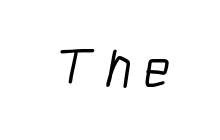
The image shows 57 px light, condensed sans-serif type; set unusually wide letter spacing (+0.2 em), not underlined; low stroke contrast and a medium x-height.
